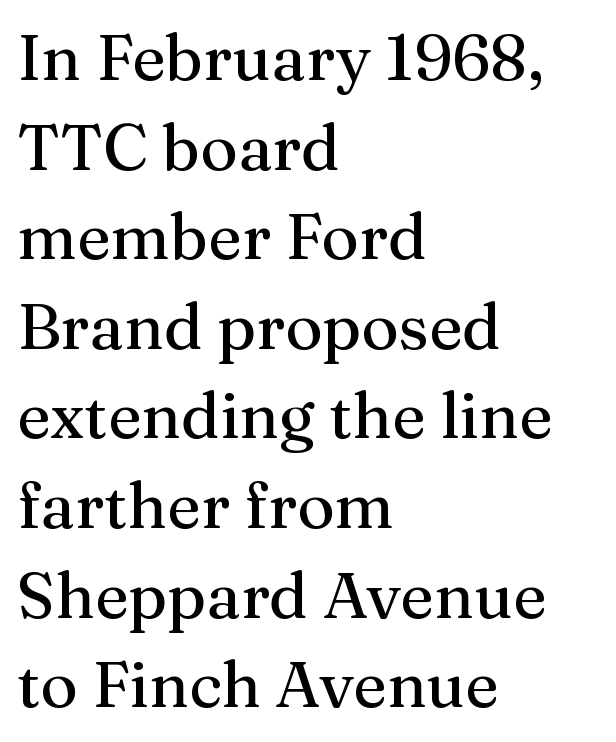
{"serif": "yes", "italic": "no", "width": "normal", "stroke_contrast": "medium", "x_height": "medium", "monospaced": "no", "underline": "no", "align": "left", "line_spacing": "normal", "line_spacing_ratio": 1.4, "letter_spacing": "normal", "letter_spacing_em": 0.0, "glyph_px": 64}
